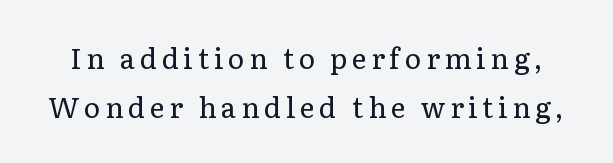
{"serif": "yes", "italic": "no", "bold": "no", "weight": "regular", "width": "normal", "stroke_contrast": "low", "x_height": "medium", "monospaced": "no", "underline": "no", "line_spacing_ratio": 1.74, "glyph_px": 28}
